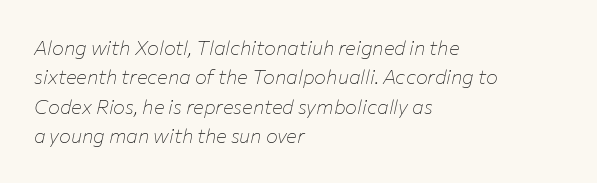
How are the letters spaced? Ordinarily, with no added tracking. Weight: not bold — regular or lighter. Horizontal alignment here is leftward, the default for most running prose. There's an unmistakable incline to the writing here.
